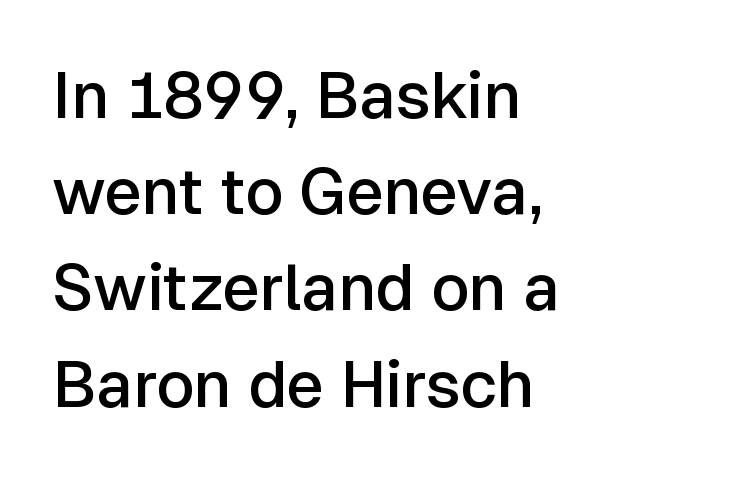
{"serif": "no", "italic": "no", "bold": "semi", "weight": "semibold", "width": "normal", "stroke_contrast": "low", "x_height": "medium", "monospaced": "no", "underline": "no", "align": "left", "line_spacing": "normal", "line_spacing_ratio": 1.48, "letter_spacing": "normal", "letter_spacing_em": 0.0, "glyph_px": 65}
